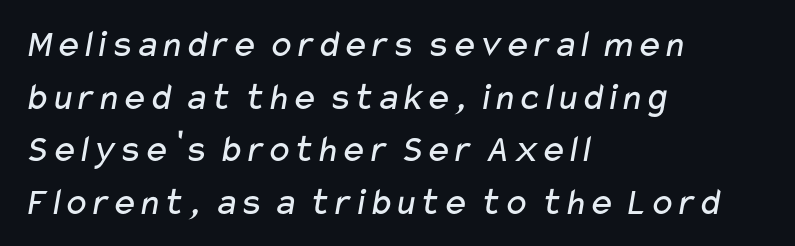
The image shows 39 px regular-weight, wide sans-serif type; set left-aligned, normal line spacing (1.35x), normal letter spacing, not underlined; low stroke contrast and a medium x-height.
